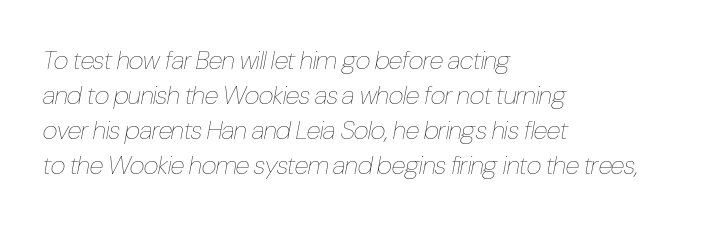
Q: Is the text bold? A: No.
Q: Is the text italic (slanted)? A: Yes, it leans right by about 10 degrees.
Q: Is the text underlined? A: No.
Q: How is the paragraph aligned? A: Left-aligned.
Q: Is the spacing between letters normal or unusually wide? A: Normal.
Q: Is the spacing between lines tight, normal or loose? A: Normal.
